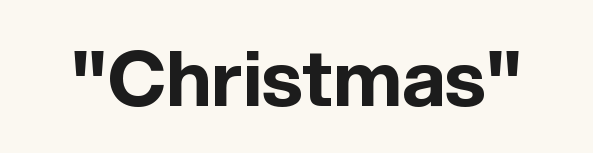
Descender tails drop into unmarked territory. In terms of letterspacing, this is plain default setting. To sum up the face: it is a sans, with no serifs. Spacing verdict: proportional, widths tailored to each character. Each glyph is drawn with heavy, bold strokes.
